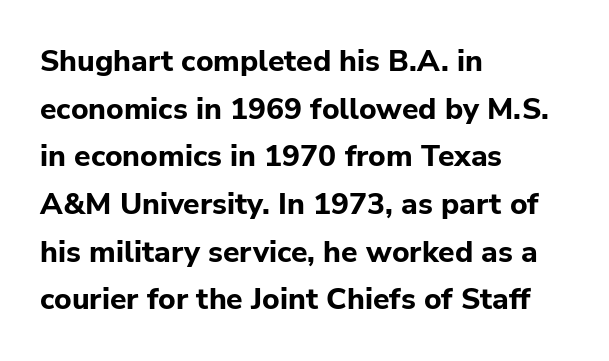
{"serif": "no", "italic": "no", "bold": "yes", "weight": "bold", "width": "normal", "stroke_contrast": "low", "x_height": "medium", "monospaced": "no", "underline": "no", "align": "left", "line_spacing": "normal", "line_spacing_ratio": 1.59, "letter_spacing": "normal", "letter_spacing_em": 0.0, "glyph_px": 30}
